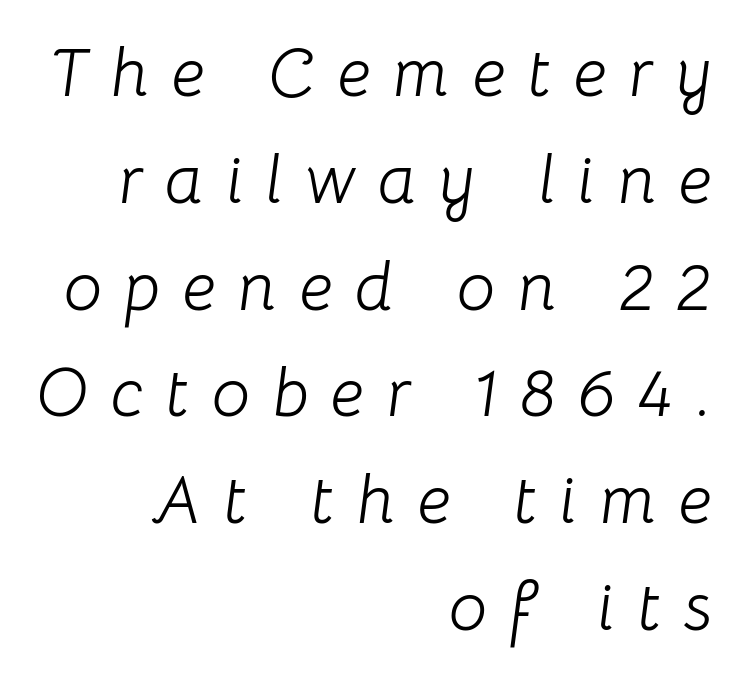
The image shows 68 px light type, italic (leaning right); set right-aligned, normal line spacing (1.57x), unusually wide letter spacing (+0.33 em), not underlined; low stroke contrast and a medium x-height.
